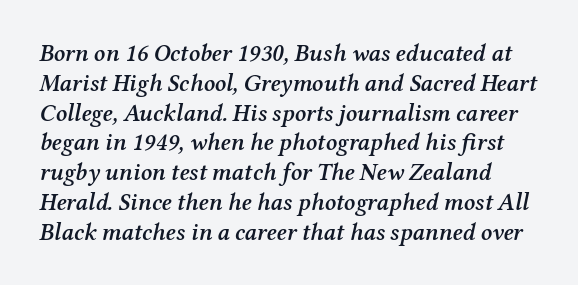
Q: Is the text bold? A: Semi-bold.
Q: Is the text italic (slanted)? A: Yes, it leans right by about 12 degrees.
Q: Is the text underlined? A: No.
Q: Is the spacing between letters normal or unusually wide? A: Normal.
